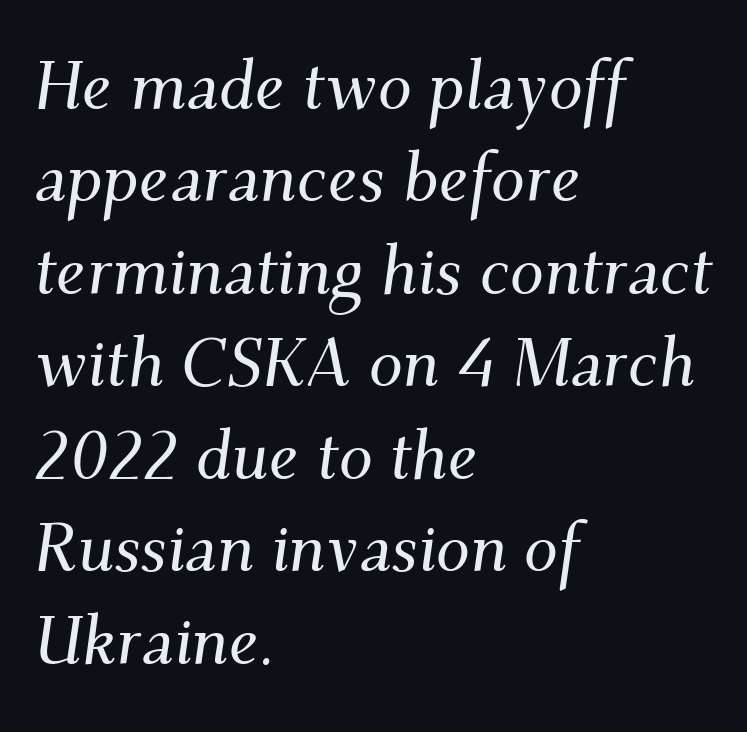
Q: Is the text italic (slanted)? A: Yes, it leans right by about 9 degrees.
Q: Is the typeface a serif or a sans-serif typeface? A: Serif.
Q: Is the text underlined? A: No.
Q: How is the paragraph aligned? A: Left-aligned.
Q: Is the spacing between letters normal or unusually wide? A: Normal.
Q: Is the spacing between lines tight, normal or loose? A: Normal.
Q: Width (condensed, normal, or wide)? A: Normal.
Q: Stroke contrast? A: Medium.
Q: x-height? A: Small.
Q: Monospaced? A: No.
